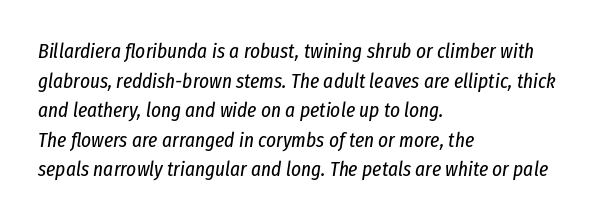
Q: Is the text bold? A: No.
Q: Is the text italic (slanted)? A: Yes, it leans right by about 8 degrees.
Q: Is the text underlined? A: No.
Q: How is the paragraph aligned? A: Left-aligned.
Q: Is the spacing between letters normal or unusually wide? A: Normal.
Q: Is the spacing between lines tight, normal or loose? A: Normal.
